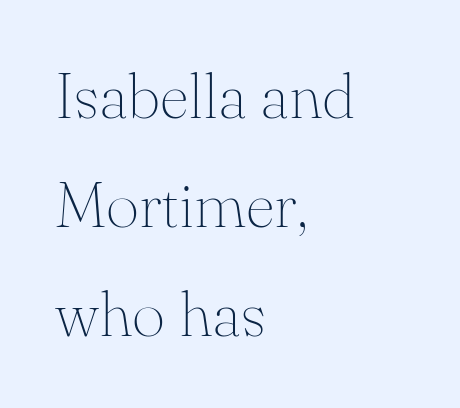
Think of a printed novel: that variable character pitch is what you see here. Is there any slant? The stems are plumb. Whoever set this chose a conventional vertical rhythm. Heaviness? Minimal to ordinary, like unemphasized prose. No extra tracking has been applied to these lines.
